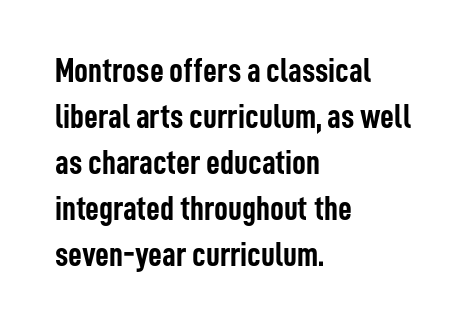
Q: Is the text bold? A: Yes.
Q: Is the text italic (slanted)? A: No, it is upright.
Q: Is the typeface a serif or a sans-serif typeface? A: Sans-serif.
Q: Is the text underlined? A: No.
Q: How is the paragraph aligned? A: Left-aligned.
Q: Is the spacing between letters normal or unusually wide? A: Normal.
Q: Is the spacing between lines tight, normal or loose? A: Normal.
Q: Width (condensed, normal, or wide)? A: Condensed.
Q: Stroke contrast? A: Low.
Q: x-height? A: Medium.
Q: Monospaced? A: No.
